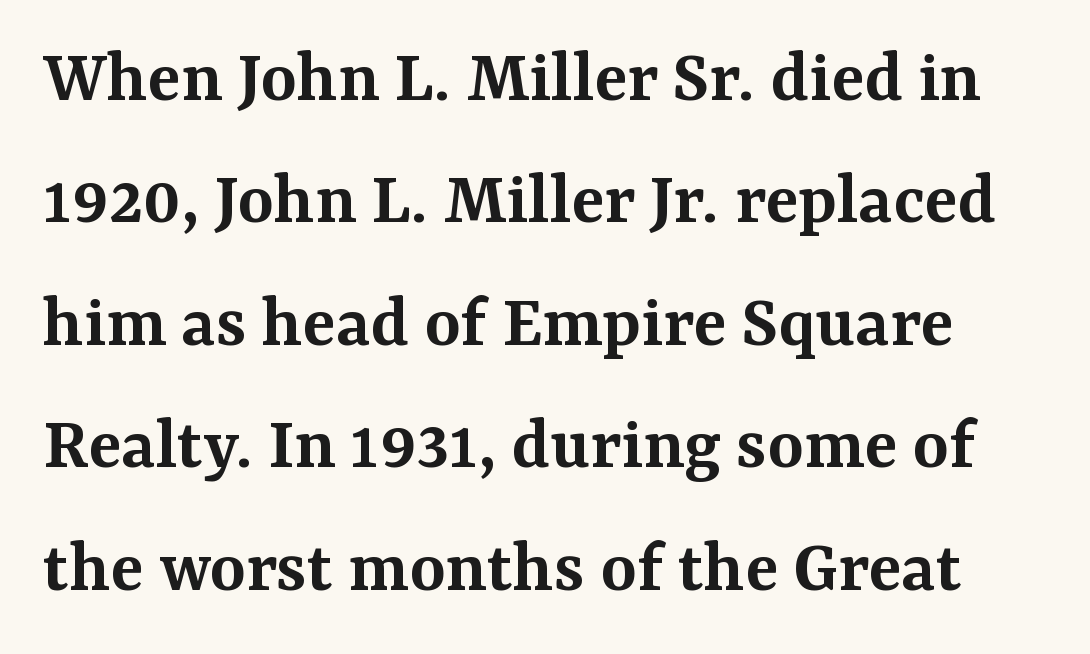
Does the leading feel generous? No, just average. The face used here is rendered with its standard letterfit. The glyphs are unaccompanied by any horizontal stroke below them. If you drew a line through each stem, it would be perfectly vertical. Does the weight exceed regular? Yes, but only to semibold. A serif font was chosen for this passage.
